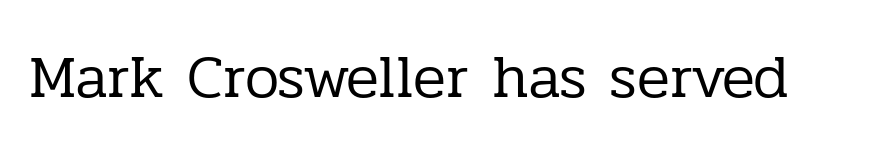
Q: Is the text bold? A: No.
Q: Is the text italic (slanted)? A: No, it is upright.
Q: Is the typeface a serif or a sans-serif typeface? A: Serif.
Q: Is the text underlined? A: No.
Q: Is the spacing between letters normal or unusually wide? A: Normal.
Q: Width (condensed, normal, or wide)? A: Normal.
Q: Stroke contrast? A: Low.
Q: x-height? A: Medium.
Q: Monospaced? A: No.
